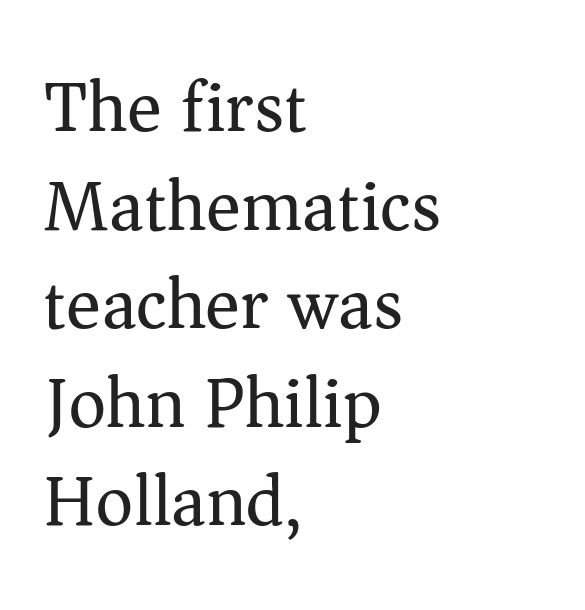
To sum up the face: it has serifs. Compared with a typical body face, this is equally light or lighter still. Observe the ordinary spacing: letters are neighbours, not strangers. Tall strokes in this sample are plumb rather than angled. The baseline area is clear.
